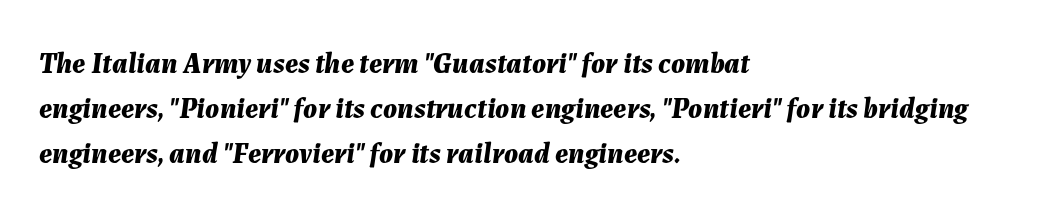
The image shows 29 px bold type, italic (leaning right); set left-aligned, normal line spacing (1.55x), normal letter spacing, not underlined; medium stroke contrast and a medium x-height.
